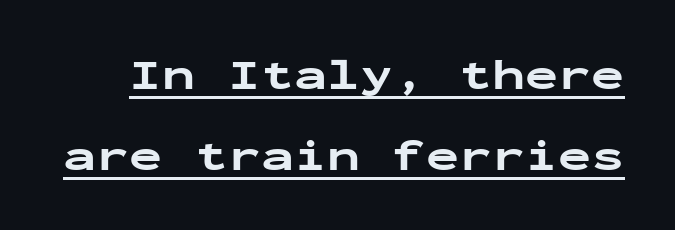
This is roman type, the default non-slanted kind. These lines keep a tight, regular rhythm from letter to letter. This is sans-serif lettering, the kind often seen on screens and signage. Honestly, the underline is the first thing you notice here. The font is running at its bold setting. The face used here is monospaced, like something from a code editor.
